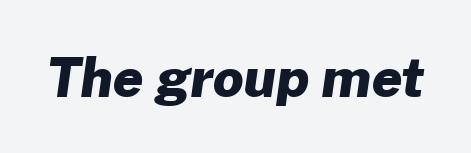
The glyphs are unaccompanied by any horizontal stroke below them. Compared with an ordinary text face, these strokes are far heavier — a full bold. Looks like regular typesetting: each glyph gets only the width it needs. The passage shown is typeset with a sans-serif family.
